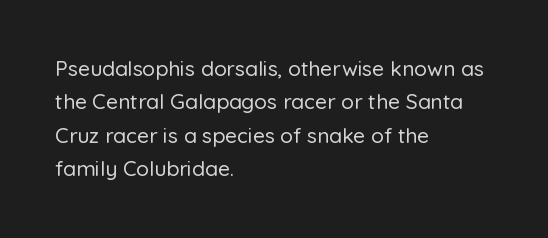
The image shows 21 px text type, upright; set left-aligned, normal line spacing (1.59x), normal letter spacing, not underlined.
